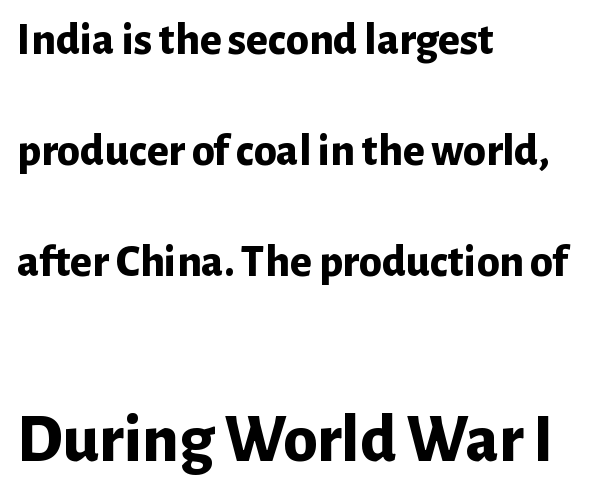
The gaps between neighbouring characters are ordinary and unremarkable. The letters stand upright; this is a roman face. Left-aligned paragraph, ragged on the right. Which chunk is bigger? The second one — the bottom block dwarfs the top. The zone under the glyphs is completely vacant.
